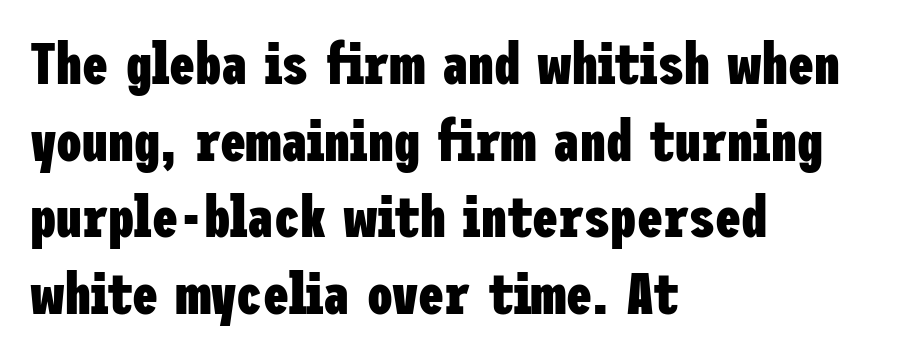
Weight check: bold — yes, fully. These lines are composed in type without serifs. Letters rest on an invisible, unmarked baseline. Nothing unusual about the tracking: characters are spaced as the font intends. Evenly set lines give the paragraph a standard silhouette.
